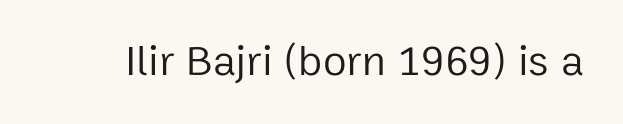
Q: Is the text bold? A: No.
Q: Is the text italic (slanted)? A: No, it is upright.
Q: Is the typeface a serif or a sans-serif typeface? A: Sans-serif.
Q: Is the text underlined? A: No.
Q: Is the spacing between letters normal or unusually wide? A: Normal.
Q: Width (condensed, normal, or wide)? A: Normal.
Q: Stroke contrast? A: Low.
Q: x-height? A: Medium.
Q: Monospaced? A: No.
